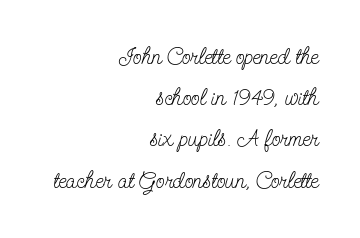
Look at the tracking — it's just the regular setting, nothing added. Is this a heavy cut? Hardly; it is regular or lighter. Right-aligned paragraph, ragged on the left. The strip under each line holds only bare page.
